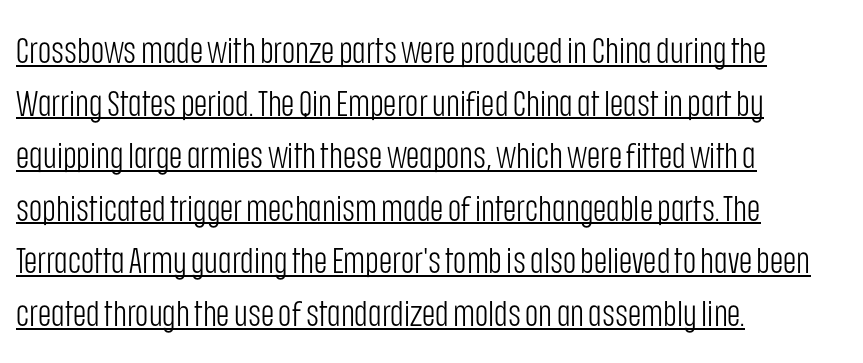
Somebody hit Ctrl+U on this one — the words are underlined. The passage shown stacks its lines at a standard gap. The font is comparable to plain body text, perhaps lighter. The lines are quadded left. Default kerning and tracking; the words read as compact shapes. Grotesque or geometric, the face here clearly has no serifs.
